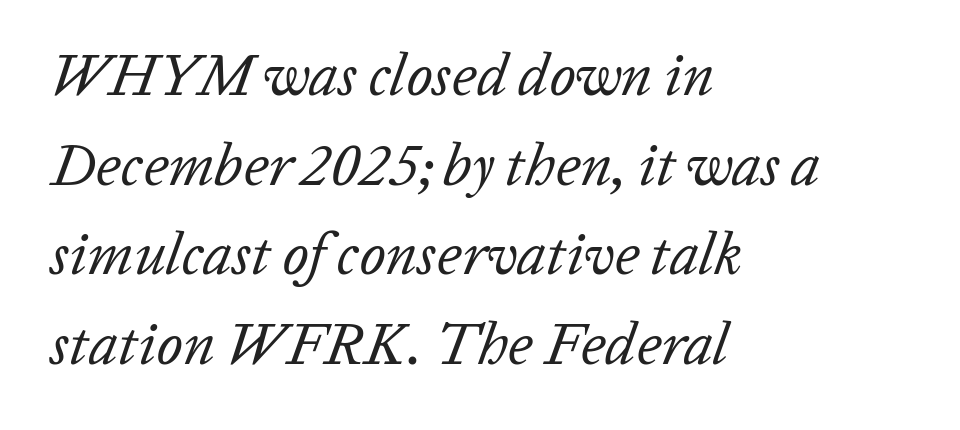
Q: Is the text bold? A: No.
Q: Is the text italic (slanted)? A: Yes, it leans right by about 20 degrees.
Q: Is the text underlined? A: No.
Q: How is the paragraph aligned? A: Left-aligned.
Q: Is the spacing between letters normal or unusually wide? A: Normal.
Q: Is the spacing between lines tight, normal or loose? A: Normal.
Q: Width (condensed, normal, or wide)? A: Normal.
Q: Stroke contrast? A: Low.
Q: x-height? A: Medium.
Q: Monospaced? A: No.
